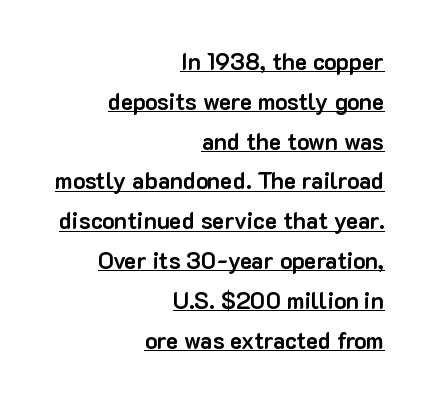
One-word summary of the alignment: right. A dark, heavy texture on the line: the type is bold. The passage shown has conventional tracking throughout. Underlining? Definitely there. Tall strokes in this sample are plumb rather than angled.
